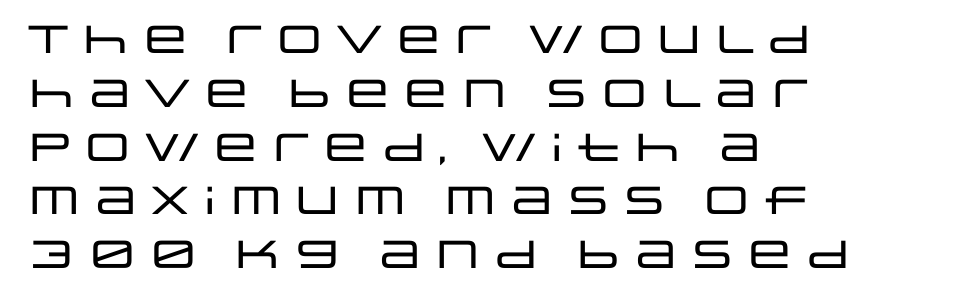
The image shows 39 px wide sans-serif type, upright; set left-aligned, normal line spacing (1.38x), normal letter spacing, not underlined; low stroke contrast and a large x-height.
